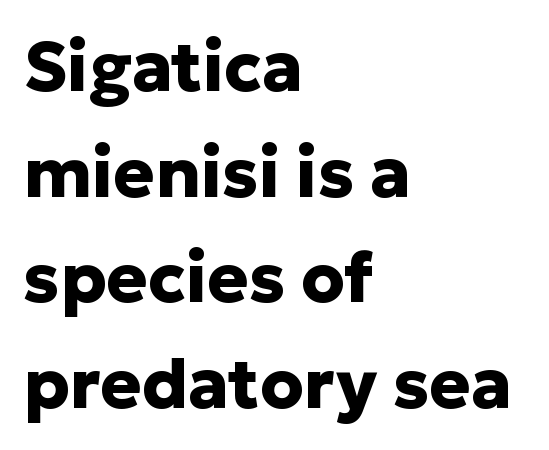
Horizontally, the lines are justified to the leading edge only. The face used here has the dense, thick strokes of a bold. Looks like regular typesetting: each glyph gets only the width it needs. A typesetter would label this face a sans. Between one letter and the next there's only the usual sliver of space.
